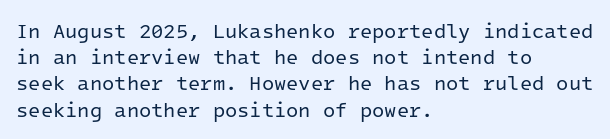
No chunkiness to these letters — they're not bold. Alignment: flush left. Do the letters lean? They stand straight. Horizontal bands of white between lines are of average thickness. Has an underline been added? It has not. Is the letter spacing exaggerated? No — it looks like the ordinary default.
